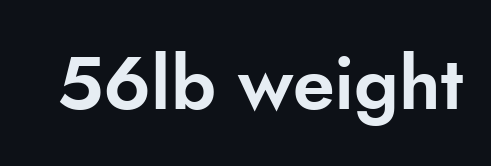
Note: no serifs on the glyphs. The rendering uses natural spacing where letterforms have individual widths. The axis of the letterforms is exactly vertical. Beneath every word, the page is bare.
